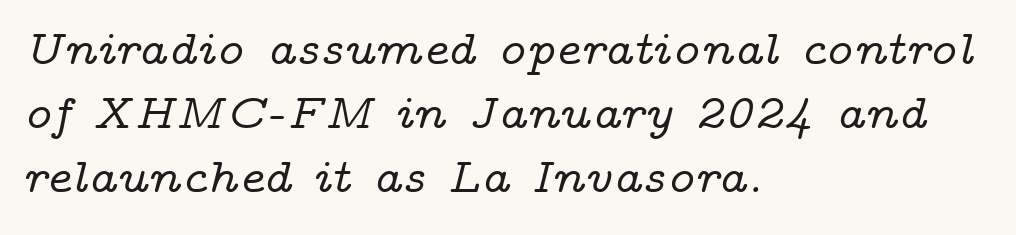
Q: Is the text italic (slanted)? A: Yes, it leans right by about 14 degrees.
Q: Is the typeface a serif or a sans-serif typeface? A: Serif.
Q: Is the text underlined? A: No.
Q: How is the paragraph aligned? A: Left-aligned.
Q: Is the spacing between letters normal or unusually wide? A: Normal.
Q: Is the spacing between lines tight, normal or loose? A: Normal.
Q: Width (condensed, normal, or wide)? A: Wide.
Q: Stroke contrast? A: Low.
Q: x-height? A: Medium.
Q: Monospaced? A: No.
